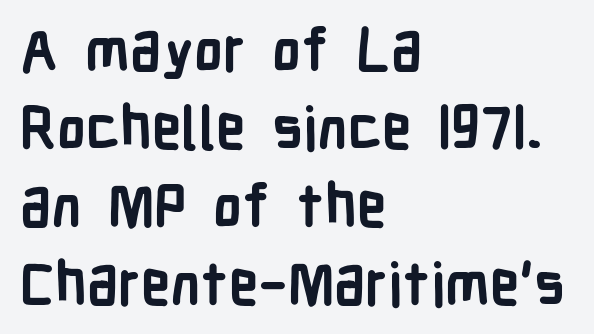
{"serif": "no", "italic": "no", "bold": "yes", "weight": "semibold", "width": "condensed", "stroke_contrast": "low", "x_height": "medium", "monospaced": "no", "underline": "no", "align": "left", "line_spacing": "normal", "line_spacing_ratio": 1.32, "letter_spacing": "normal", "letter_spacing_em": 0.0, "glyph_px": 59}
